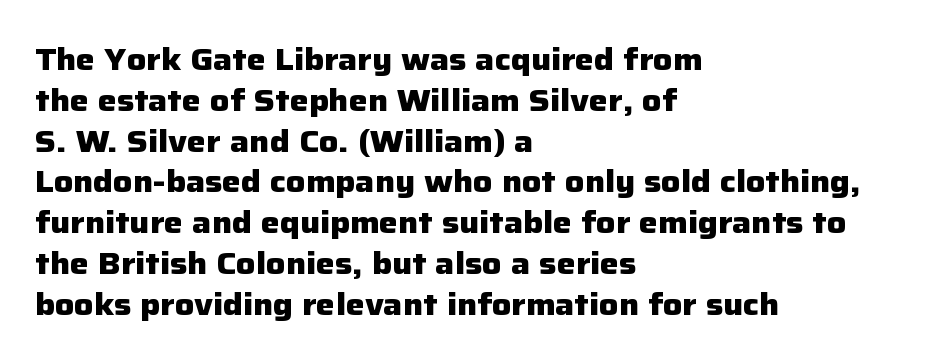
{"serif": "no", "italic": "no", "bold": "yes", "weight": "heavy", "width": "normal", "stroke_contrast": "low", "x_height": "medium", "monospaced": "no", "underline": "no", "align": "left", "line_spacing": "normal", "line_spacing_ratio": 1.36, "letter_spacing": "normal", "letter_spacing_em": 0.0, "glyph_px": 30}
